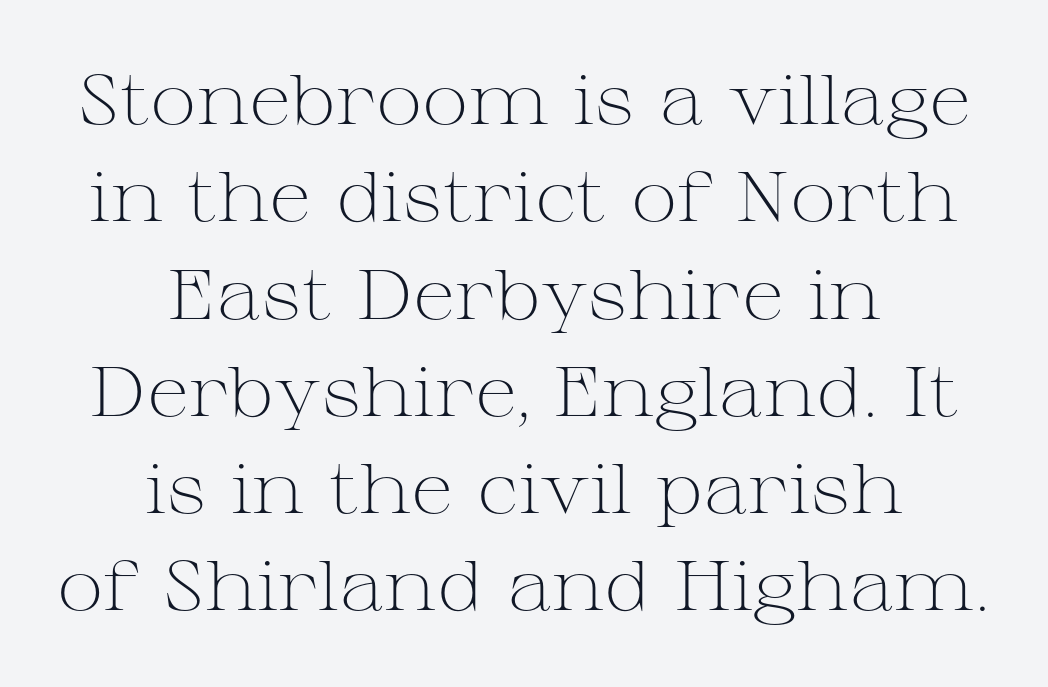
The image shows 70 px light, wide serif type, upright; set centered, normal line spacing (1.39x), normal letter spacing, not underlined; medium stroke contrast and a medium x-height.
